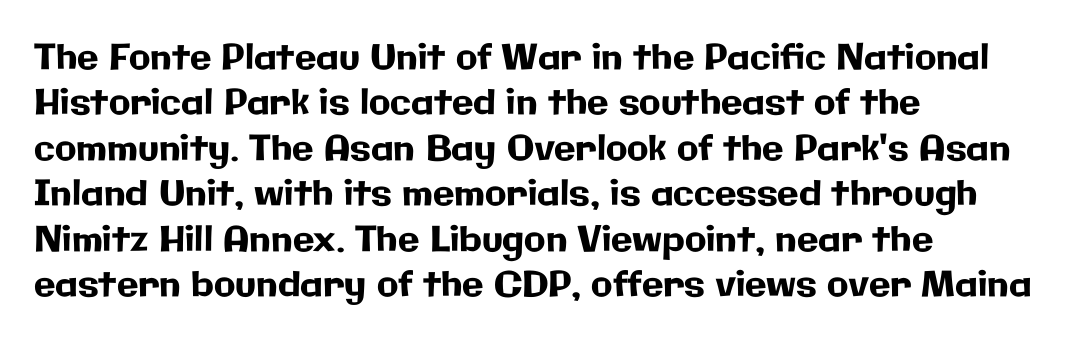
The image shows 35 px sans-serif type, upright; set left-aligned, normal line spacing (1.3x), normal letter spacing, not underlined; low stroke contrast and a medium x-height.
